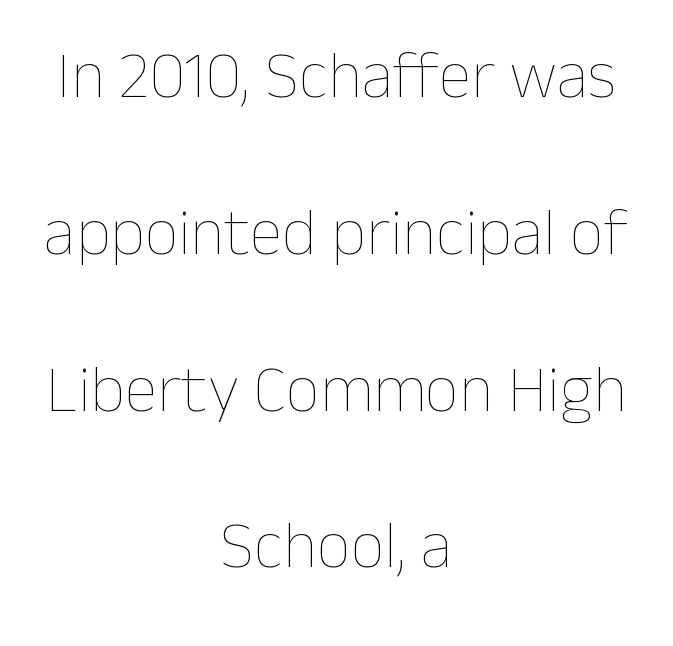
Q: Is the text bold? A: No.
Q: Is the text italic (slanted)? A: No, it is upright.
Q: Is the text underlined? A: No.
Q: How is the paragraph aligned? A: Centered.
Q: Is the spacing between letters normal or unusually wide? A: Normal.
Q: Is the spacing between lines tight, normal or loose? A: Loose.
Q: Width (condensed, normal, or wide)? A: Normal.
Q: Stroke contrast? A: Low.
Q: x-height? A: Medium.
Q: Monospaced? A: No.
